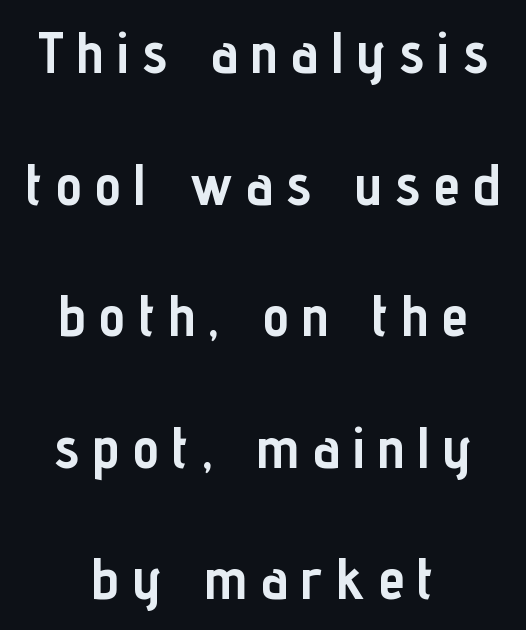
The whitespace from short lines is split evenly between both sides. You could not count columns in this text — the font is proportionally spaced. The block of text is sparse from top to bottom, with ample space between rows. Quick note: underline off. Typographically, this falls in the sans-serif category.
